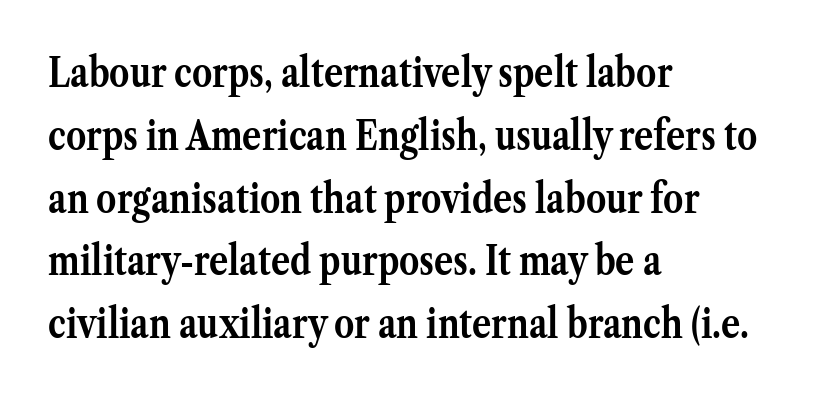
{"serif": "yes", "italic": "no", "bold": "yes", "weight": "semibold", "width": "normal", "stroke_contrast": "medium", "x_height": "medium", "monospaced": "no", "underline": "no", "align": "left", "line_spacing": "normal", "line_spacing_ratio": 1.57, "letter_spacing": "normal", "letter_spacing_em": 0.0, "glyph_px": 40}
